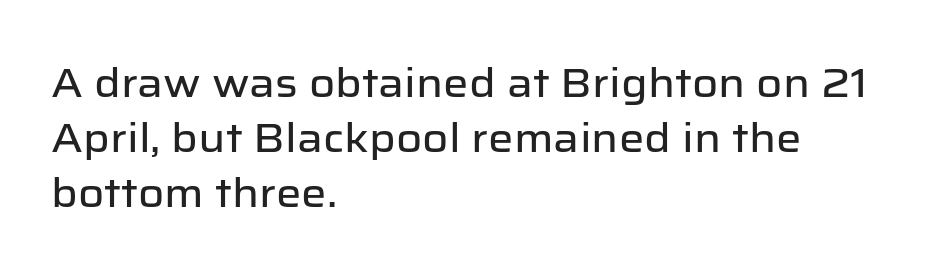
Q: Is the text italic (slanted)? A: No, it is upright.
Q: Is the typeface a serif or a sans-serif typeface? A: Sans-serif.
Q: Is the text underlined? A: No.
Q: How is the paragraph aligned? A: Left-aligned.
Q: Is the spacing between letters normal or unusually wide? A: Normal.
Q: Is the spacing between lines tight, normal or loose? A: Normal.
Q: Width (condensed, normal, or wide)? A: Normal.
Q: Stroke contrast? A: Low.
Q: x-height? A: Medium.
Q: Monospaced? A: No.
